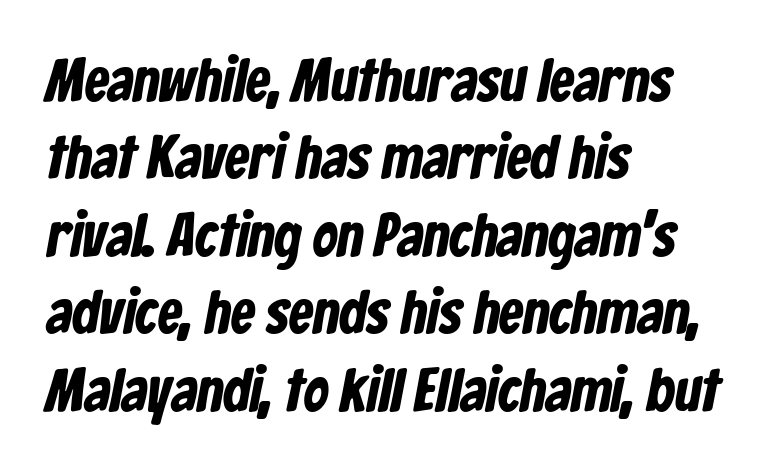
The image shows 61 px condensed sans-serif type; set left-aligned, normal line spacing (1.27x), normal letter spacing, not underlined; low stroke contrast and a medium x-height.
